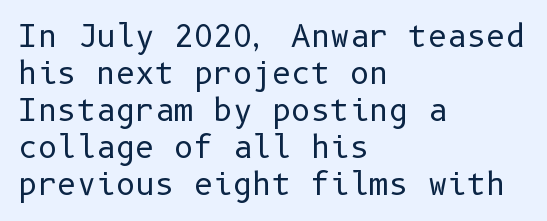
{"serif": "no", "italic": "no", "bold": "no", "weight": "regular", "width": "normal", "stroke_contrast": "low", "x_height": "medium", "underline": "no", "align": "left", "line_spacing_ratio": 1.23, "letter_spacing": "normal", "letter_spacing_em": 0.0, "glyph_px": 30}
